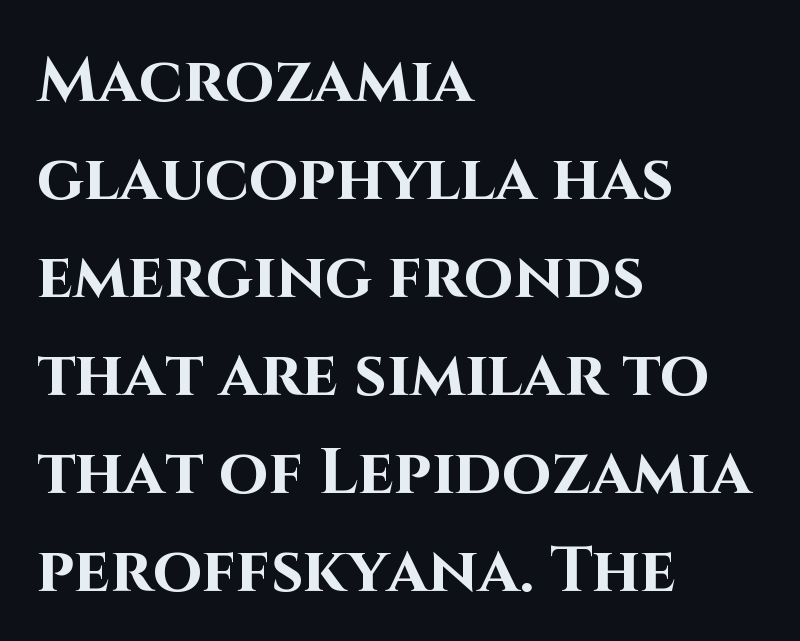
{"serif": "no", "italic": "no", "bold": "yes", "weight": "bold", "width": "normal", "stroke_contrast": "high", "x_height": "large", "monospaced": "no", "underline": "no", "align": "left", "line_spacing": "normal", "line_spacing_ratio": 1.53, "letter_spacing": "normal", "letter_spacing_em": 0.0, "glyph_px": 64}
